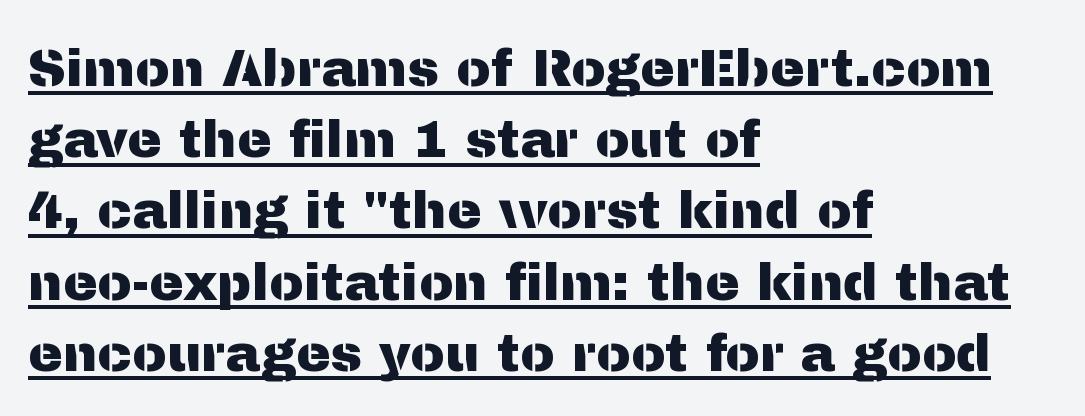
{"serif": "no", "italic": "no", "width": "normal", "stroke_contrast": "medium", "x_height": "medium", "monospaced": "no", "underline": "yes", "align": "left", "line_spacing": "normal", "line_spacing_ratio": 1.37, "letter_spacing": "normal", "letter_spacing_em": 0.0, "glyph_px": 52}
